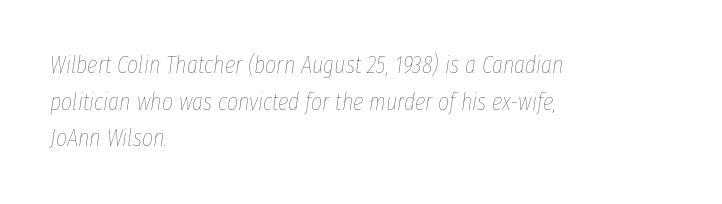
Q: Is the text bold? A: No.
Q: Is the text italic (slanted)? A: Yes, it leans right by about 8 degrees.
Q: Is the text underlined? A: No.
Q: How is the paragraph aligned? A: Left-aligned.
Q: Is the spacing between letters normal or unusually wide? A: Normal.
Q: Is the spacing between lines tight, normal or loose? A: Normal.
